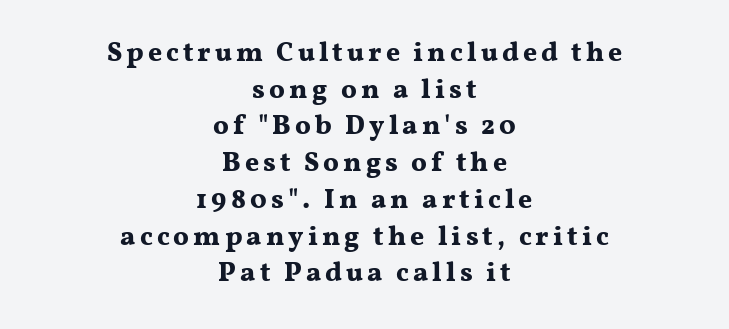
{"italic": "no", "bold": "yes", "underline": "no", "align": "center", "line_spacing": "normal", "line_spacing_ratio": 1.36, "glyph_px": 27}
